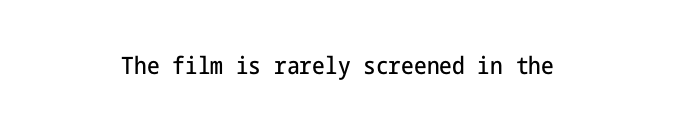
Q: Is the text italic (slanted)? A: No, it is upright.
Q: Is the text underlined? A: No.
Q: How is the paragraph aligned? A: Centered.
Q: Is the spacing between letters normal or unusually wide? A: Normal.
